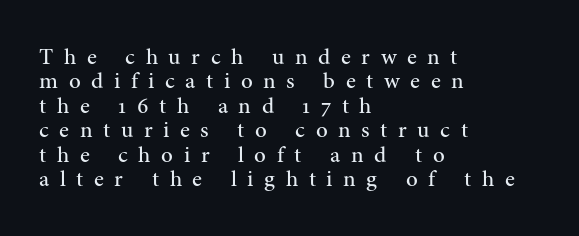
Q: Is the text bold? A: No.
Q: Is the text italic (slanted)? A: No, it is upright.
Q: Is the text underlined? A: No.
Q: How is the paragraph aligned? A: Left-aligned.
Q: Is the spacing between letters normal or unusually wide? A: Unusually wide.
Q: Is the spacing between lines tight, normal or loose? A: Tight.
